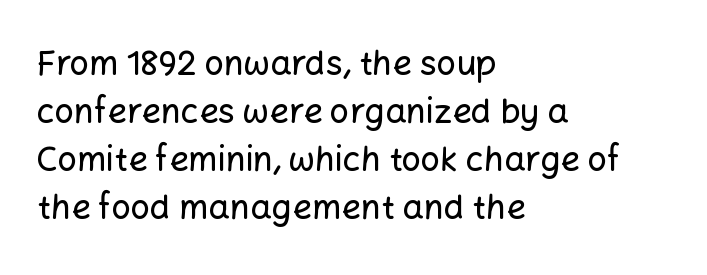
Do the characters align in a grid? No, the font is proportional. Tracking here is standard; glyphs follow each other at the usual distance. Type without underlining. Font category for this specimen: sans-serif. A student would call this left alignment; a typographer would say flush left, rag right.
